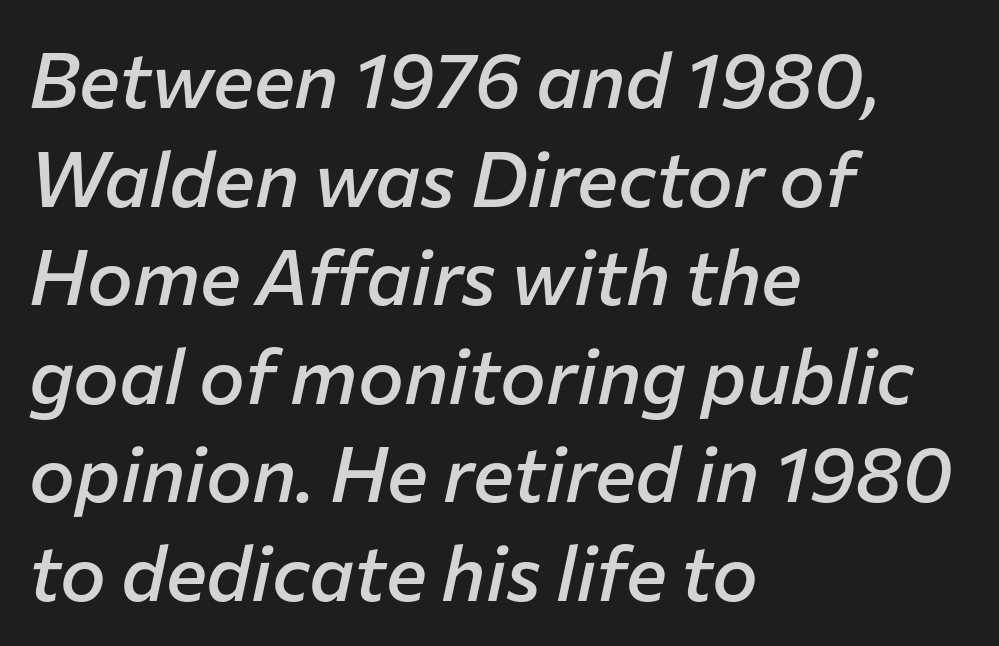
Lines of text with bare space underneath. A typesetter would mark this as italic. Weight: semibold (demi). Evenly set lines give the paragraph a standard silhouette. Left-aligned paragraph, ragged on the right. These lines are rendered in a variable-pitch font.
